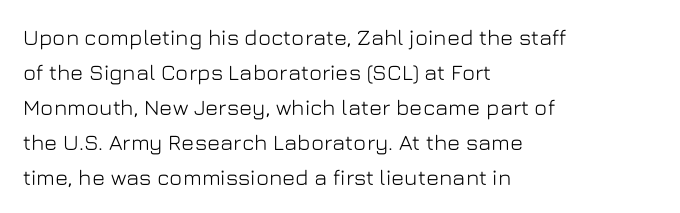
The vertical gap from one line to the next is medium. In terms of posture, this sample is upright. The ragged edge is on the right, which tells us the setting is flush left. Look at the tracking — it's just the regular setting, nothing added. Only glyphs here, with clear space below each row.
